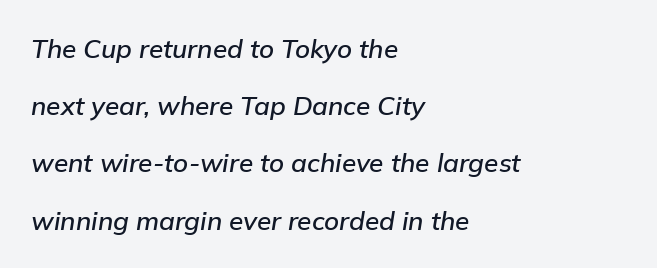
Glance below the letters and you will spot only blank space. These lines stand farther apart than default settings would place them. Alignment: flush left. Slanted lettering throughout.
